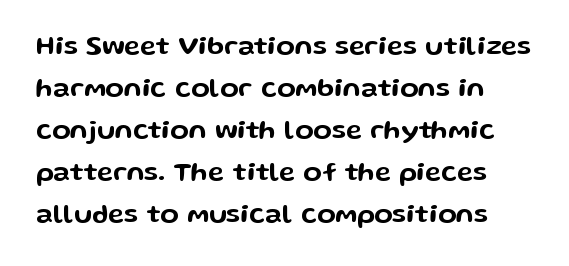
Q: Is the text italic (slanted)? A: No, it is upright.
Q: Is the text underlined? A: No.
Q: Is the spacing between letters normal or unusually wide? A: Normal.
Q: Is the spacing between lines tight, normal or loose? A: Normal.
